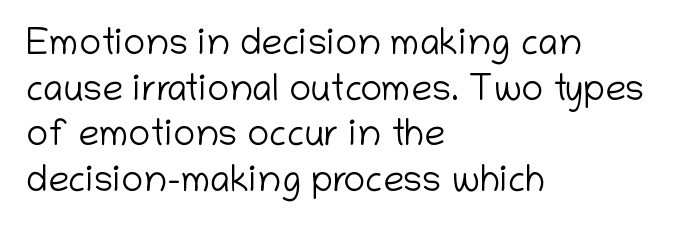
To sum up the face: it is a sans, with no serifs. A typesetter would call this proportional, since set widths differ per character. Caption: standard tracking, unaltered. Does the copy run flush right? No — it runs flush left.
